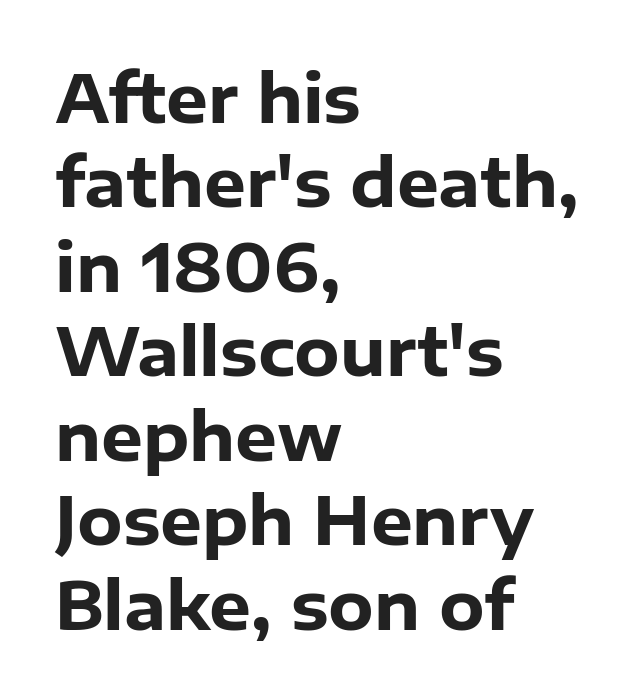
Stroke thickness is high; the sample reads as a true bold. Observe the absence of serifs on each vertical stroke in this sample. The zone under the glyphs is completely vacant. Here the designer chose a conventional face with non-uniform glyph widths.
